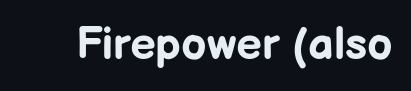
The image shows 45 px bold sans-serif type, upright; set normal letter spacing, not underlined; low stroke contrast and a medium x-height.
